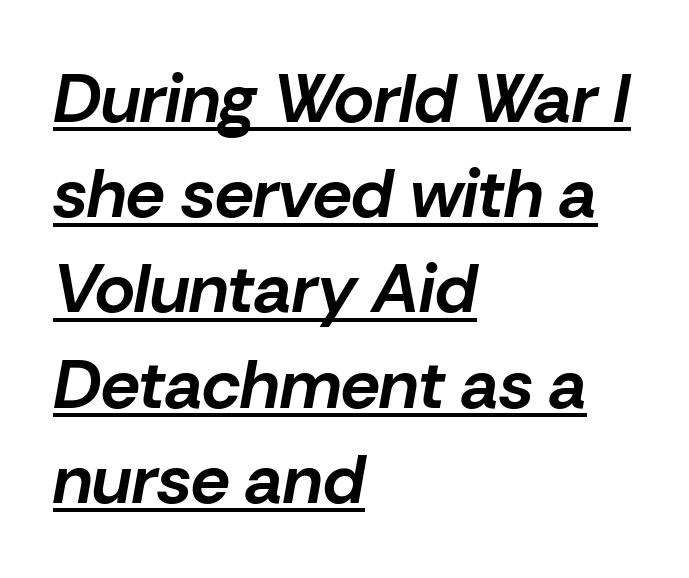
The image shows 69 px bold type, italic (leaning right); set left-aligned, normal line spacing (1.38x), normal letter spacing, underlined; low stroke contrast and a medium x-height.
